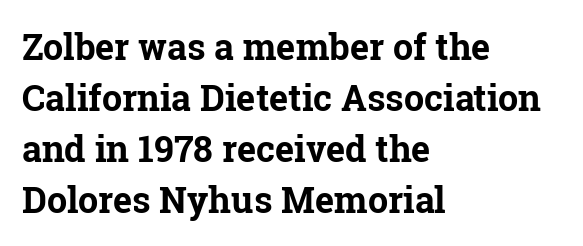
Q: Is the text bold? A: Yes.
Q: Is the text italic (slanted)? A: No, it is upright.
Q: Is the typeface a serif or a sans-serif typeface? A: Serif.
Q: Is the text underlined? A: No.
Q: How is the paragraph aligned? A: Left-aligned.
Q: Is the spacing between letters normal or unusually wide? A: Normal.
Q: Is the spacing between lines tight, normal or loose? A: Normal.
Q: Width (condensed, normal, or wide)? A: Normal.
Q: Stroke contrast? A: Low.
Q: x-height? A: Medium.
Q: Monospaced? A: No.
